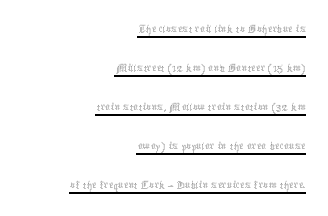
The image shows 26 px text type, upright; set right-aligned, normal line spacing (1.5x), normal letter spacing, underlined.
